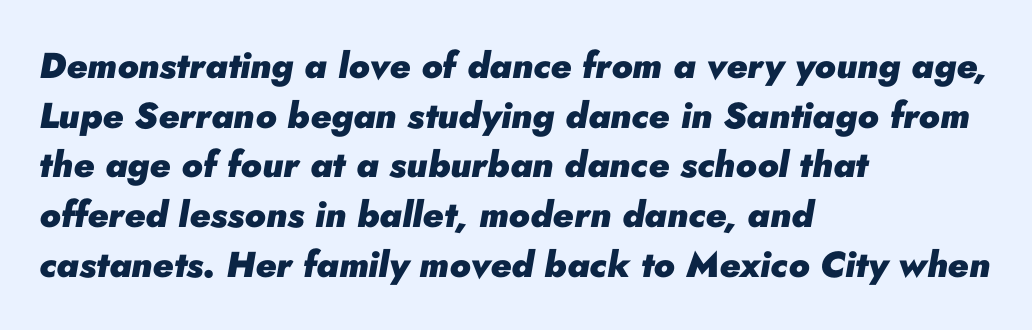
{"italic": "yes", "lean": "right", "slant_degrees": 10, "bold": "yes", "weight": "heavy", "width": "normal", "stroke_contrast": "low", "x_height": "small", "monospaced": "no", "underline": "no", "align": "left", "line_spacing": "normal", "line_spacing_ratio": 1.38, "letter_spacing": "normal", "letter_spacing_em": 0.0, "glyph_px": 36}
